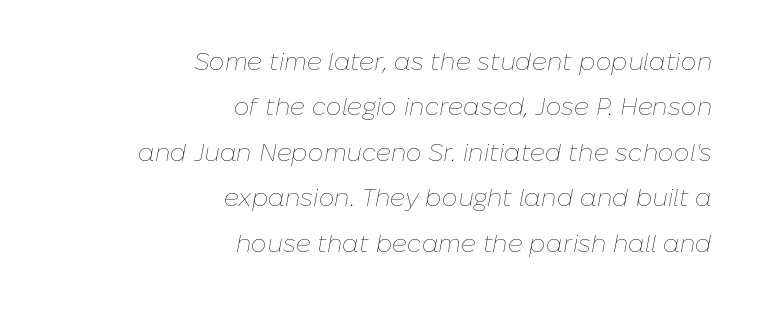
The image shows 25 px text type, italic (leaning right); set right-aligned, line spacing 1.82x, normal letter spacing, not underlined.
